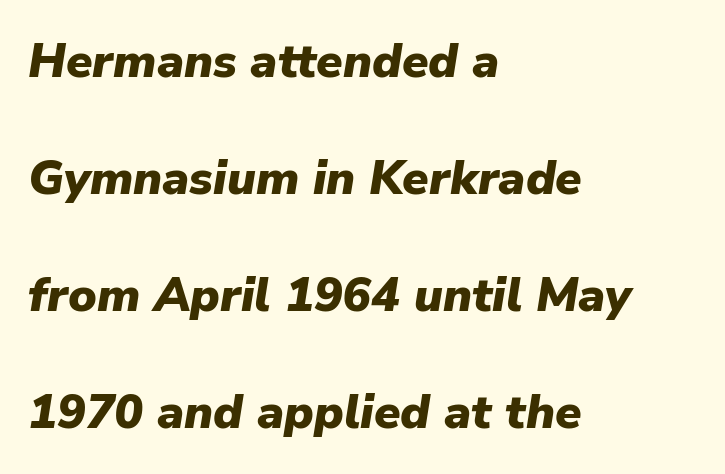
{"italic": "yes", "lean": "right", "slant_degrees": 9, "bold": "yes", "weight": "heavy", "width": "normal", "stroke_contrast": "low", "x_height": "medium", "monospaced": "no", "underline": "no", "align": "left", "line_spacing": "loose", "line_spacing_ratio": 2.44, "letter_spacing": "normal", "letter_spacing_em": 0.0, "glyph_px": 48}
